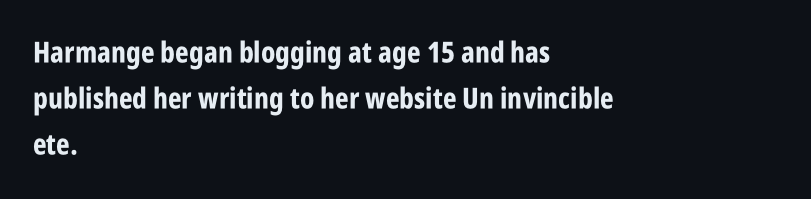
{"serif": "no", "italic": "no", "bold": "yes", "weight": "bold", "width": "condensed", "stroke_contrast": "low", "x_height": "large", "monospaced": "no", "underline": "no", "align": "left", "line_spacing": "normal", "line_spacing_ratio": 1.59, "letter_spacing": "normal", "letter_spacing_em": 0.0, "glyph_px": 29}
